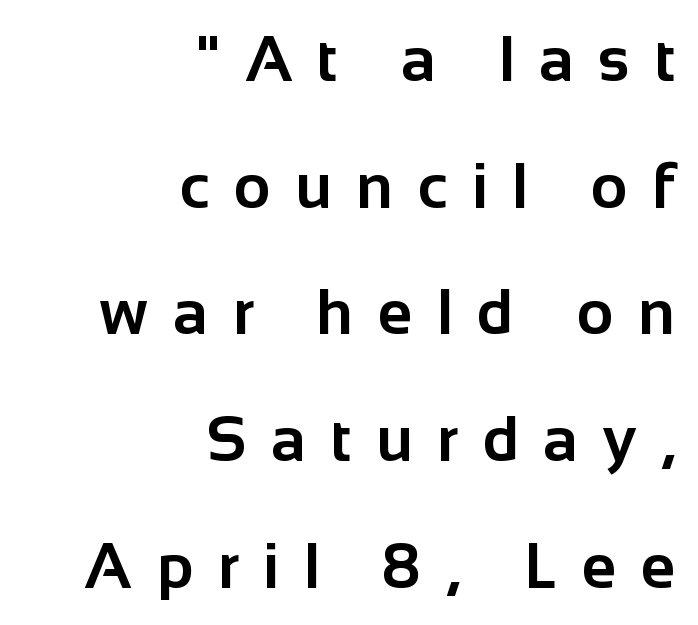
Q: Is the text bold? A: Yes.
Q: Is the text italic (slanted)? A: No, it is upright.
Q: Is the typeface a serif or a sans-serif typeface? A: Sans-serif.
Q: Is the text underlined? A: No.
Q: How is the paragraph aligned? A: Right-aligned.
Q: Is the spacing between letters normal or unusually wide? A: Unusually wide.
Q: Is the spacing between lines tight, normal or loose? A: Loose.
Q: Width (condensed, normal, or wide)? A: Normal.
Q: Stroke contrast? A: Low.
Q: x-height? A: Medium.
Q: Monospaced? A: No.
